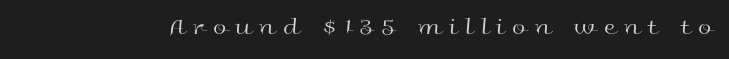
{"italic": "no", "bold": "no", "underline": "no", "letter_spacing": "wide", "letter_spacing_em": 0.34, "glyph_px": 24}
